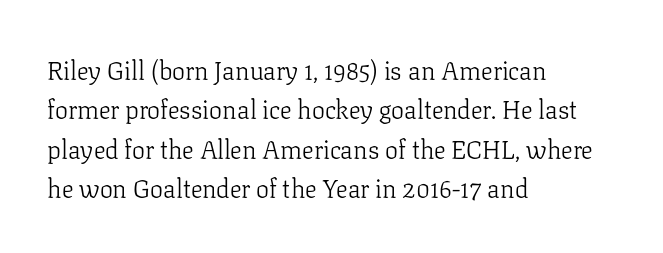
The image shows 26 px text type, upright; set left-aligned, normal line spacing (1.51x), normal letter spacing, not underlined.
